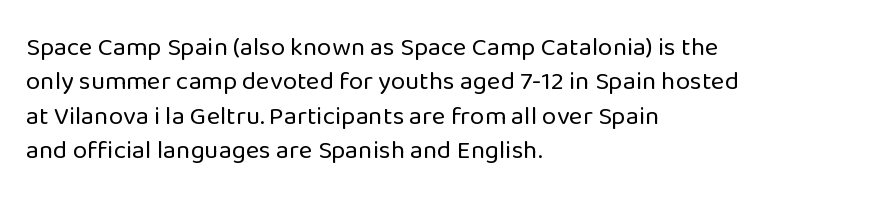
Leftover space on each line is placed entirely after the last word. Notice how the stems are strictly vertical — no italics here. The rendering uses a moderate line-height, typical for paragraphs. Underlining? Definitely not there. A light-to-regular cut is what we see here.
